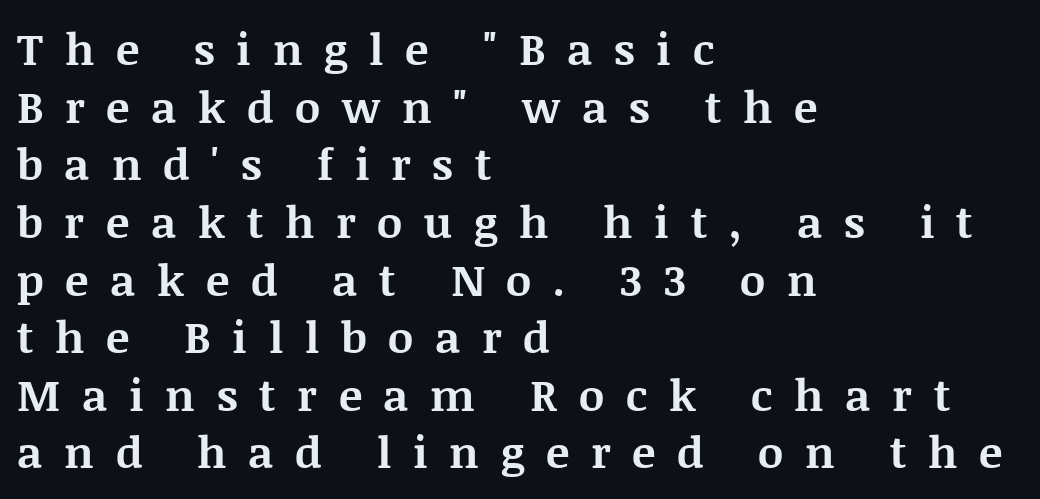
{"serif": "yes", "italic": "no", "bold": "yes", "weight": "bold", "width": "normal", "stroke_contrast": "medium", "x_height": "large", "monospaced": "no", "underline": "no", "align": "left", "line_spacing": "normal", "line_spacing_ratio": 1.31, "letter_spacing": "wide", "letter_spacing_em": 0.49, "glyph_px": 44}
